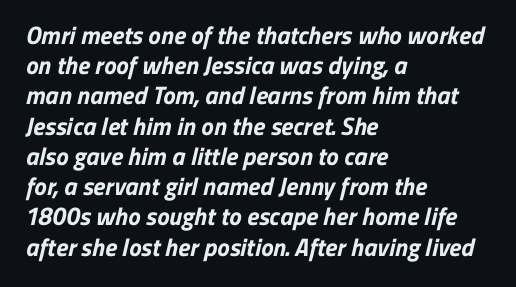
Default kerning and tracking; the words read as compact shapes. The text block is weighted toward the left margin, trailing off unevenly rightward. Only glyphs here, with clear space below each row. Pretty heavy lettering here — definitely bold.
